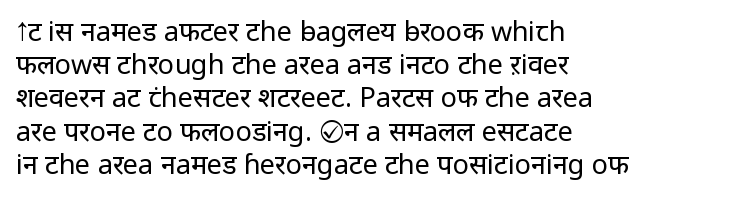
Q: Is the text bold? A: No.
Q: Is the text italic (slanted)? A: No, it is upright.
Q: Is the text underlined? A: No.
Q: How is the paragraph aligned? A: Left-aligned.
Q: Is the spacing between letters normal or unusually wide? A: Normal.
